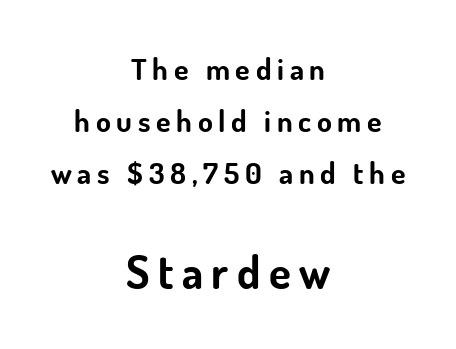
{"serif": "no", "italic": "no", "bold": "yes", "weight": "bold", "width": "normal", "stroke_contrast": "low", "x_height": "small", "monospaced": "no", "underline": "no", "align": "center", "line_spacing_ratio": 1.74, "larger_block": "second", "size_ratio": 1.5, "glyph_px": 45}
